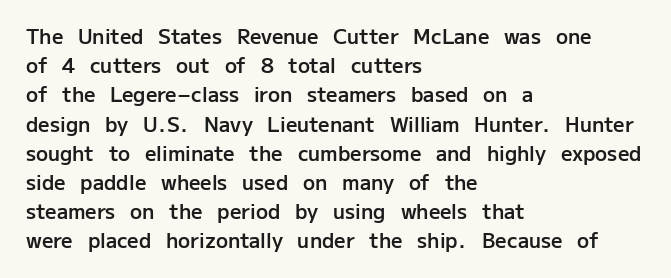
The image shows 20 px text type, upright; set left-aligned, normal line spacing (1.46x), normal letter spacing, not underlined.
